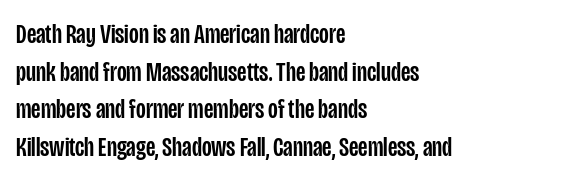
The image shows 28 px condensed sans-serif type, upright; set left-aligned, normal line spacing (1.34x), normal letter spacing, not underlined; low stroke contrast and a large x-height.
